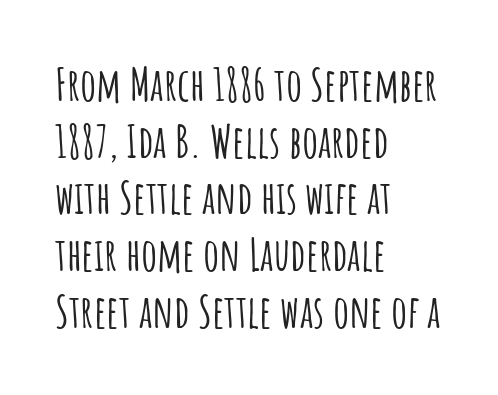
The image shows 45 px condensed sans-serif type, upright; set left-aligned, normal line spacing (1.26x), normal letter spacing, not underlined; low stroke contrast and a large x-height.
